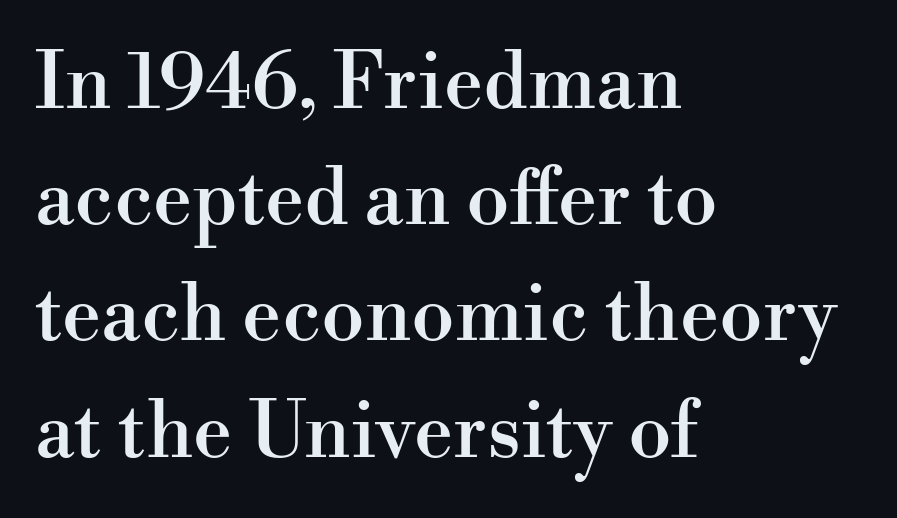
{"serif": "yes", "italic": "no", "width": "normal", "stroke_contrast": "high", "x_height": "small", "monospaced": "no", "underline": "no", "align": "left", "line_spacing": "normal", "line_spacing_ratio": 1.49, "letter_spacing": "normal", "letter_spacing_em": 0.0, "glyph_px": 78}
